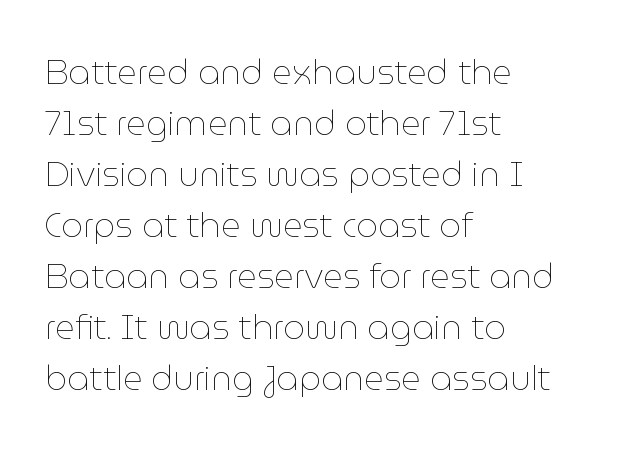
Q: Is the text bold? A: No.
Q: Is the text italic (slanted)? A: No, it is upright.
Q: Is the text underlined? A: No.
Q: How is the paragraph aligned? A: Left-aligned.
Q: Is the spacing between letters normal or unusually wide? A: Normal.
Q: Is the spacing between lines tight, normal or loose? A: Normal.
Q: Width (condensed, normal, or wide)? A: Normal.
Q: Stroke contrast? A: Low.
Q: x-height? A: Medium.
Q: Monospaced? A: No.
